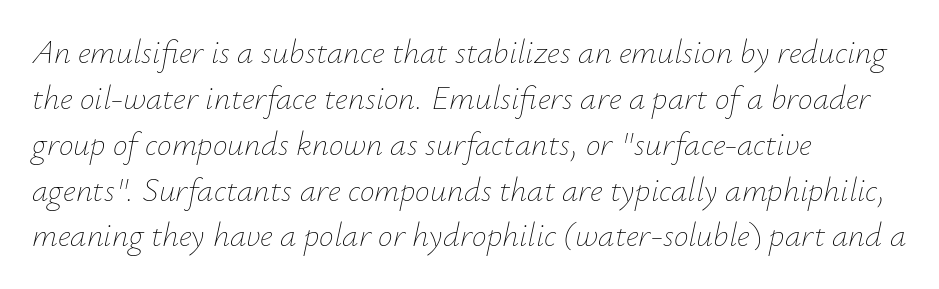
{"italic": "yes", "lean": "right", "slant_degrees": 12, "bold": "no", "weight": "thin", "width": "normal", "stroke_contrast": "low", "x_height": "small", "monospaced": "no", "underline": "no", "align": "left", "line_spacing": "normal", "line_spacing_ratio": 1.39, "letter_spacing": "normal", "letter_spacing_em": 0.0, "glyph_px": 33}
